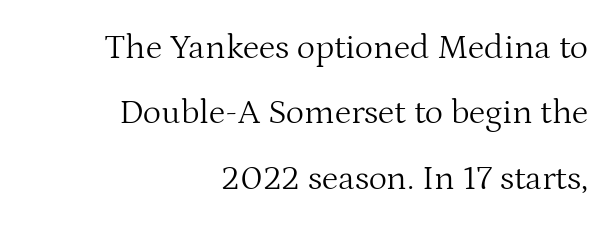
The image shows 35 px light serif type, upright; set right-aligned, line spacing 1.87x, normal letter spacing, not underlined; medium stroke contrast and a medium x-height.
